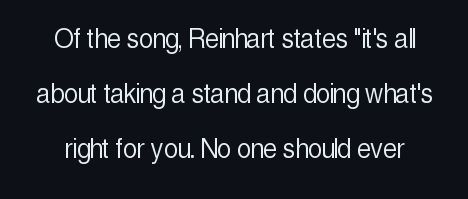
The image shows 31 px light, condensed sans-serif type, upright; set line spacing 1.78x, normal letter spacing, not underlined; a medium x-height.
